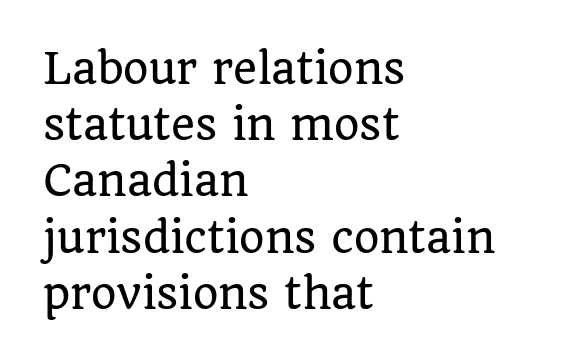
Q: Is the text italic (slanted)? A: No, it is upright.
Q: Is the typeface a serif or a sans-serif typeface? A: Serif.
Q: Is the text underlined? A: No.
Q: How is the paragraph aligned? A: Left-aligned.
Q: Is the spacing between letters normal or unusually wide? A: Normal.
Q: Is the spacing between lines tight, normal or loose? A: Normal.
Q: Width (condensed, normal, or wide)? A: Normal.
Q: Stroke contrast? A: Low.
Q: x-height? A: Large.
Q: Monospaced? A: No.
